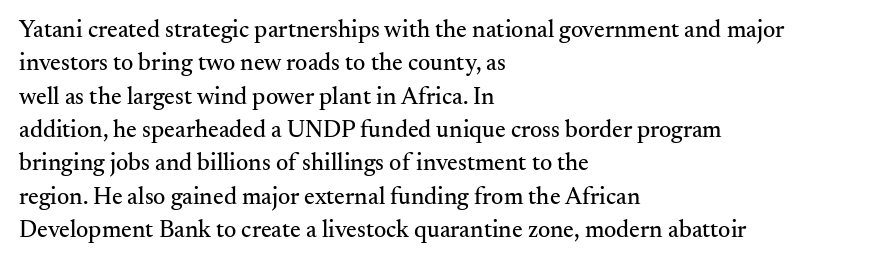
Style check: upright. Bare-footed words on every line. The passage shown has conventional tracking throughout. If you measured baseline to baseline, you'd find a middling distance. A student would call this left alignment; a typographer would say flush left, rag right.
